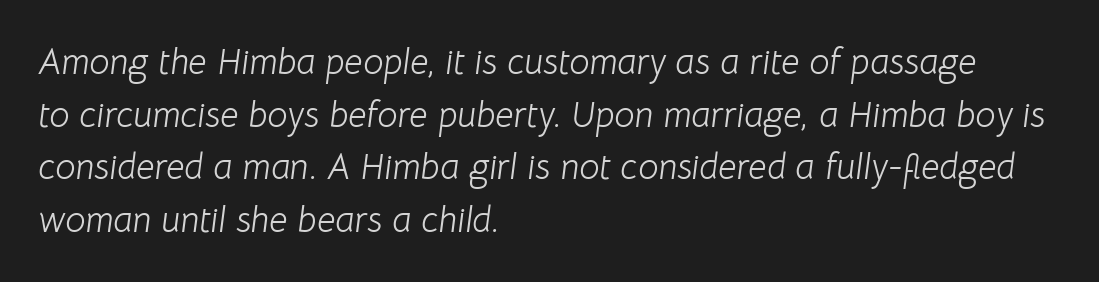
{"italic": "yes", "lean": "right", "slant_degrees": 8, "bold": "no", "weight": "light", "width": "normal", "stroke_contrast": "low", "x_height": "medium", "monospaced": "no", "underline": "no", "align": "left", "line_spacing": "normal", "line_spacing_ratio": 1.46, "letter_spacing": "normal", "letter_spacing_em": 0.0, "glyph_px": 36}
